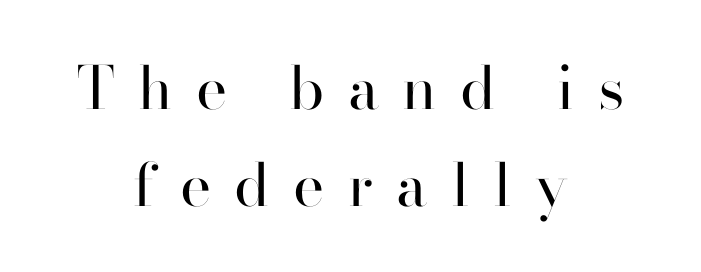
{"serif": "no", "italic": "no", "bold": "no", "weight": "regular", "width": "normal", "stroke_contrast": "high", "x_height": "small", "monospaced": "no", "underline": "no", "align": "center", "line_spacing": "normal", "line_spacing_ratio": 1.64, "letter_spacing": "wide", "letter_spacing_em": 0.4, "glyph_px": 59}
